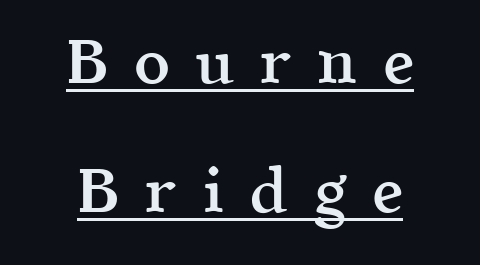
Q: Is the text bold? A: Semi-bold.
Q: Is the text italic (slanted)? A: No, it is upright.
Q: Is the typeface a serif or a sans-serif typeface? A: Serif.
Q: Is the text underlined? A: Yes.
Q: Is the spacing between letters normal or unusually wide? A: Unusually wide.
Q: Is the spacing between lines tight, normal or loose? A: Loose.
Q: Width (condensed, normal, or wide)? A: Normal.
Q: x-height? A: Medium.
Q: Monospaced? A: No.
